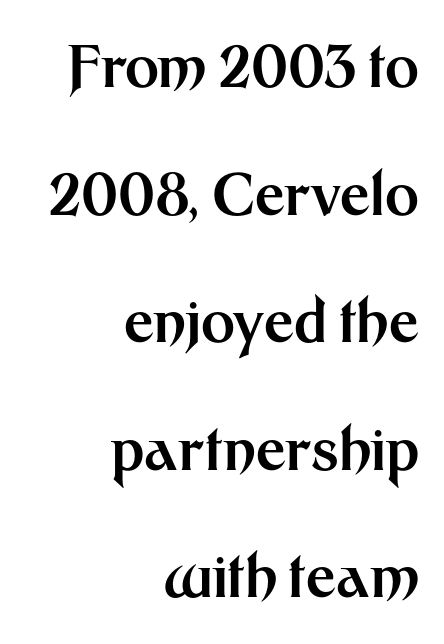
Q: Is the text bold? A: Yes.
Q: Is the text italic (slanted)? A: No, it is upright.
Q: Is the typeface a serif or a sans-serif typeface? A: Sans-serif.
Q: Is the text underlined? A: No.
Q: How is the paragraph aligned? A: Right-aligned.
Q: Is the spacing between letters normal or unusually wide? A: Normal.
Q: Is the spacing between lines tight, normal or loose? A: Loose.
Q: Width (condensed, normal, or wide)? A: Normal.
Q: Stroke contrast? A: Medium.
Q: x-height? A: Medium.
Q: Monospaced? A: No.
